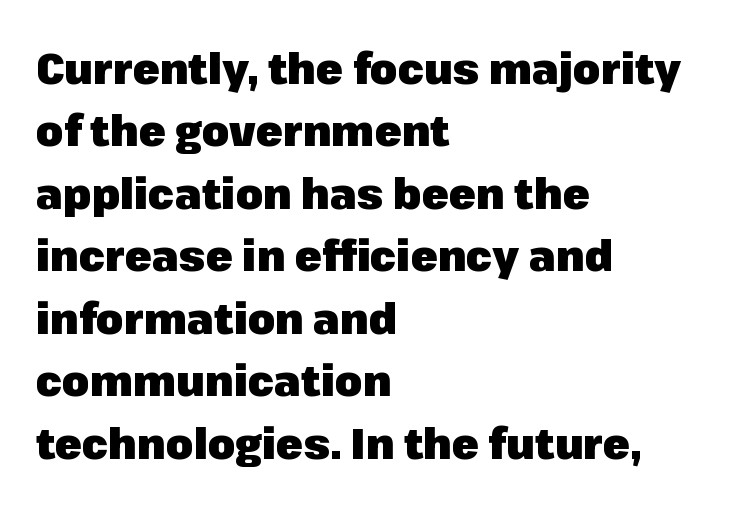
Any mark beneath the type? The region is blank. The passage shown is typed in a proportional face where columns would drift. This sample uses plain, unmodified letter spacing. Evenly set lines give the paragraph a standard silhouette.
